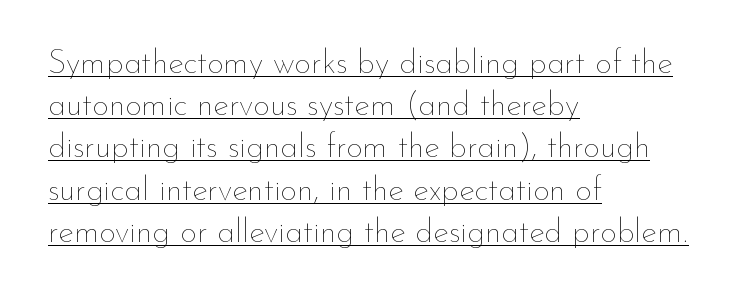
Horizontal bands of white between lines are of average thickness. Caption: face not bold, strokes unweighted. You could not count columns in this text — the font is proportionally spaced. The line texture is even and compact thanks to regular tracking. In terms of posture, this sample is upright.
